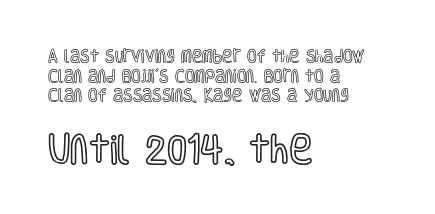
Q: Is the text italic (slanted)? A: No, it is upright.
Q: Is the text underlined? A: No.
Q: How is the paragraph aligned? A: Left-aligned.
Q: Is the spacing between letters normal or unusually wide? A: Normal.
Q: Is the spacing between lines tight, normal or loose? A: Normal.
Q: Which block of text is set in a larger size, the first (top) or the second (bottom)? A: The second (bottom) one.
Q: Width (condensed, normal, or wide)? A: Condensed.
Q: x-height? A: Large.
Q: Monospaced? A: No.
